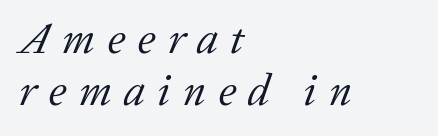
Q: Is the text bold? A: No.
Q: Is the text italic (slanted)? A: Yes, it leans right by about 20 degrees.
Q: Is the typeface a serif or a sans-serif typeface? A: Serif.
Q: Is the text underlined? A: No.
Q: How is the paragraph aligned? A: Left-aligned.
Q: Is the spacing between letters normal or unusually wide? A: Unusually wide.
Q: Width (condensed, normal, or wide)? A: Normal.
Q: Stroke contrast? A: Low.
Q: x-height? A: Medium.
Q: Monospaced? A: No.
